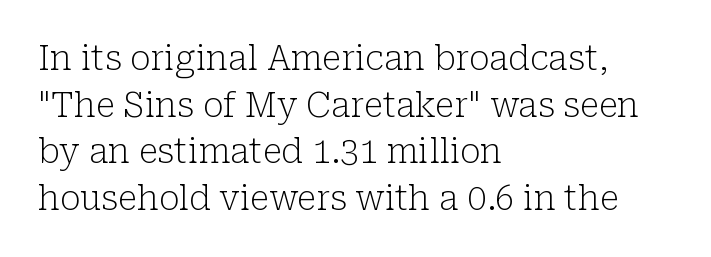
The image shows 34 px light serif type, upright; set left-aligned, normal line spacing (1.37x), normal letter spacing, not underlined; low stroke contrast and a medium x-height.
